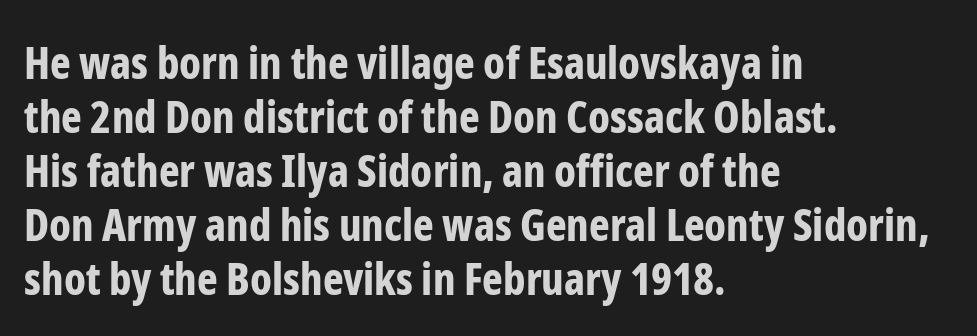
The image shows 44 px bold, condensed sans-serif type, upright; set left-aligned, line spacing 1.23x, normal letter spacing, not underlined; low stroke contrast and a medium x-height.
